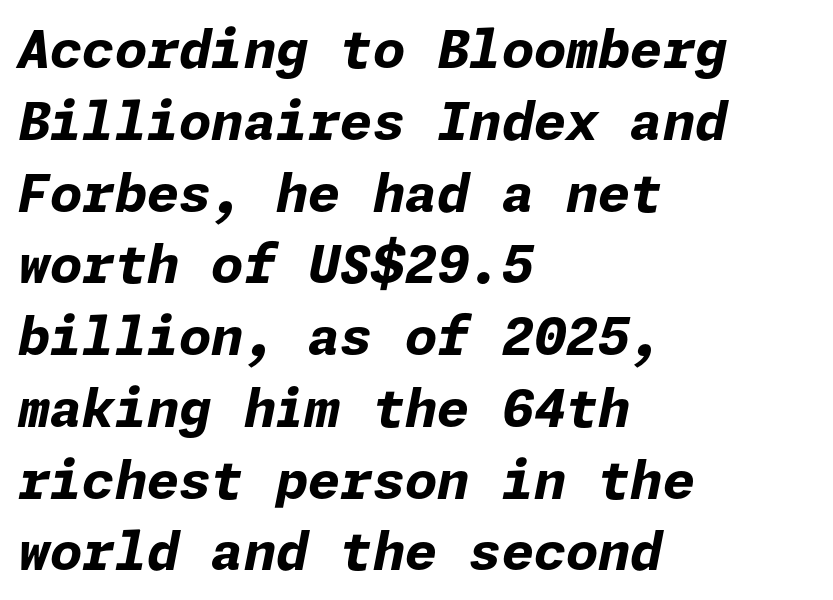
Does the lettering tilt? It does — this is italic. Its strokes are broad and dark, the hallmark of bold type. Summary of vertical rhythm: regular, with standard interline spacing. Clear beneath every line of the passage.
